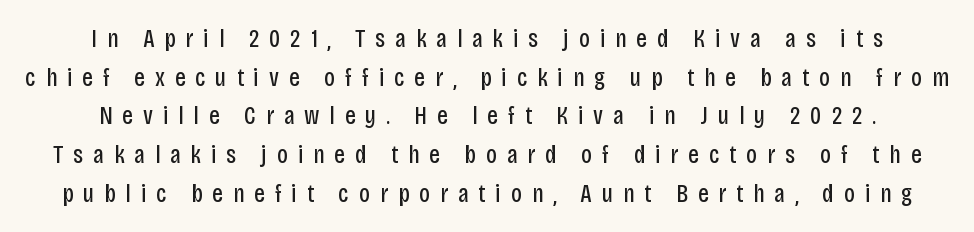
Q: Is the text bold? A: No.
Q: Is the text italic (slanted)? A: No, it is upright.
Q: Is the text underlined? A: No.
Q: Is the spacing between letters normal or unusually wide? A: Unusually wide.
Q: Is the spacing between lines tight, normal or loose? A: Normal.
